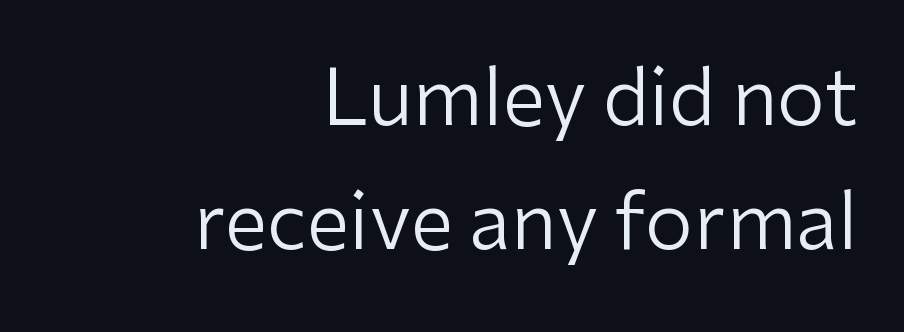
{"serif": "no", "italic": "no", "bold": "no", "weight": "regular", "width": "normal", "stroke_contrast": "low", "x_height": "medium", "monospaced": "no", "underline": "no", "align": "right", "line_spacing": "normal", "line_spacing_ratio": 1.61, "letter_spacing": "normal", "letter_spacing_em": 0.0, "glyph_px": 77}
